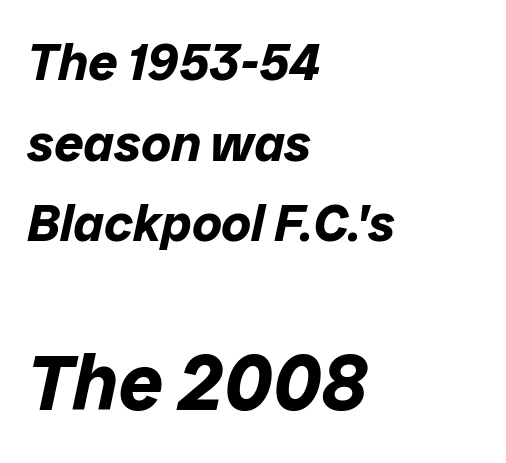
{"italic": "yes", "lean": "right", "slant_degrees": 12, "bold": "yes", "weight": "bold", "width": "normal", "stroke_contrast": "low", "x_height": "medium", "monospaced": "no", "underline": "no", "align": "left", "line_spacing": "normal", "line_spacing_ratio": 1.55, "letter_spacing": "normal", "letter_spacing_em": 0.0, "larger_block": "second", "size_ratio": 1.5, "glyph_px": 78}
